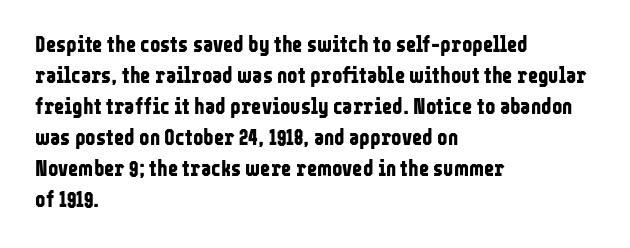
{"italic": "no", "bold": "yes", "underline": "no", "align": "left", "line_spacing": "normal", "line_spacing_ratio": 1.41, "letter_spacing": "normal", "letter_spacing_em": 0.0, "glyph_px": 22}
